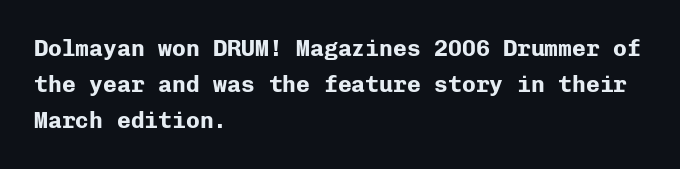
The image shows 23 px bold type, upright; set left-aligned, normal line spacing (1.57x), normal letter spacing, not underlined.
